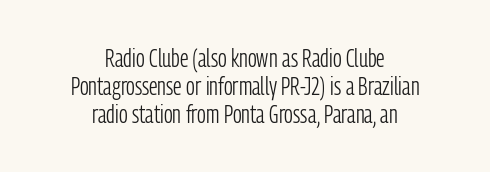
{"italic": "no", "bold": "no", "underline": "no", "align": "center", "line_spacing": "tight", "line_spacing_ratio": 1.13, "letter_spacing": "normal", "letter_spacing_em": 0.0, "glyph_px": 25}
